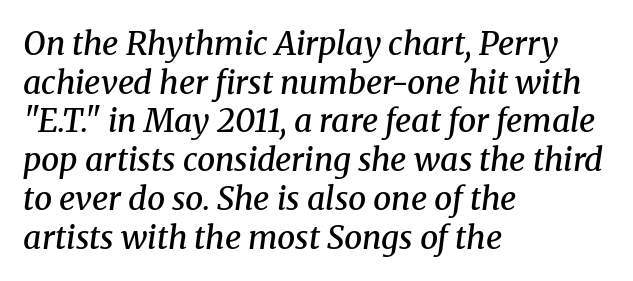
{"serif": "yes", "italic": "yes", "lean": "right", "slant_degrees": 8, "bold": "semi", "weight": "semibold", "width": "normal", "stroke_contrast": "medium", "x_height": "medium", "monospaced": "no", "underline": "no", "align": "left", "line_spacing_ratio": 1.21, "letter_spacing": "normal", "letter_spacing_em": 0.0, "glyph_px": 32}
